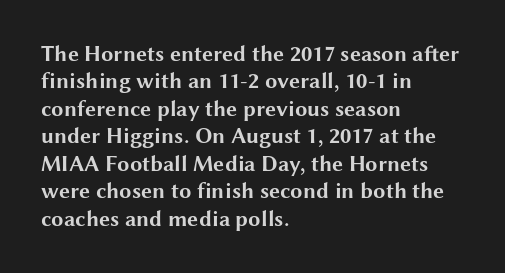
Q: Is the text bold? A: Yes.
Q: Is the text italic (slanted)? A: No, it is upright.
Q: Is the text underlined? A: No.
Q: How is the paragraph aligned? A: Left-aligned.
Q: Is the spacing between letters normal or unusually wide? A: Normal.
Q: Is the spacing between lines tight, normal or loose? A: Normal.
